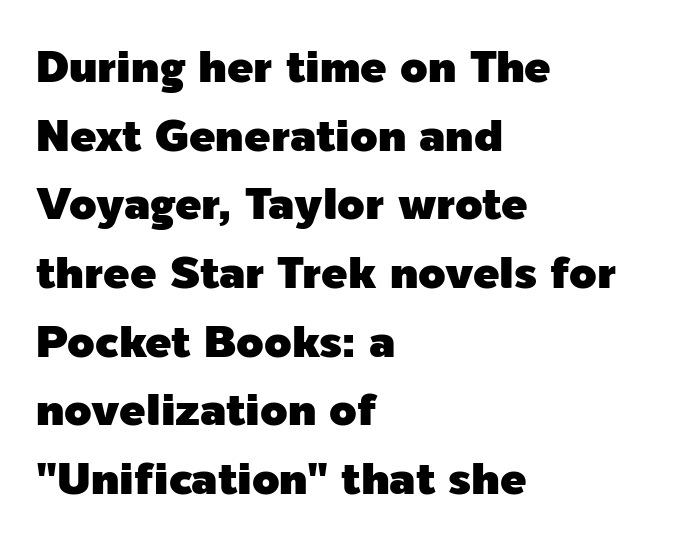
{"serif": "no", "italic": "no", "width": "normal", "x_height": "medium", "monospaced": "no", "underline": "no", "align": "left", "line_spacing": "normal", "line_spacing_ratio": 1.56, "letter_spacing": "normal", "letter_spacing_em": 0.0, "glyph_px": 44}
